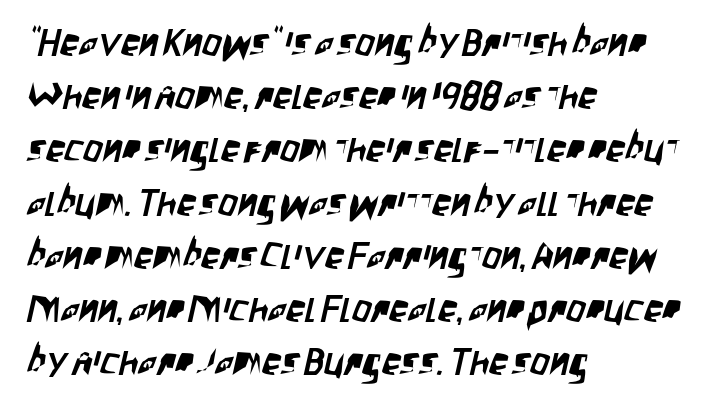
The image shows 38 px condensed sans-serif type; set left-aligned, normal line spacing (1.4x), normal letter spacing, not underlined; low stroke contrast and a large x-height.
